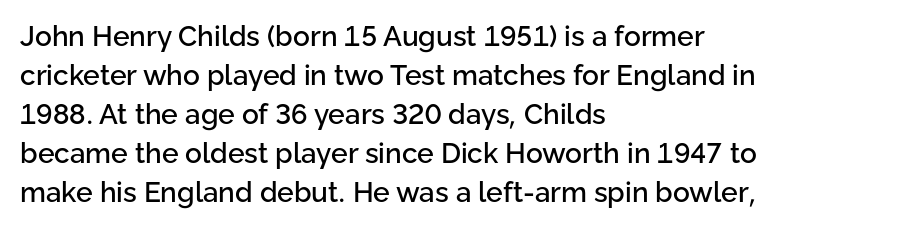
{"serif": "no", "italic": "no", "width": "normal", "stroke_contrast": "low", "x_height": "medium", "monospaced": "no", "underline": "no", "align": "left", "line_spacing": "normal", "line_spacing_ratio": 1.39, "letter_spacing": "normal", "letter_spacing_em": 0.0, "glyph_px": 28}
